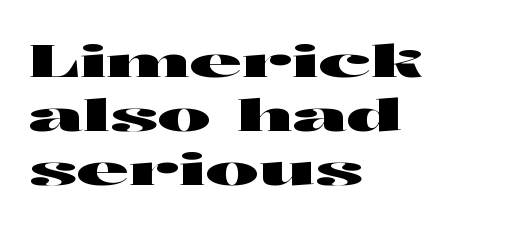
{"serif": "no", "italic": "no", "width": "wide", "stroke_contrast": "high", "x_height": "medium", "monospaced": "no", "underline": "no", "align": "left", "line_spacing_ratio": 1.2, "letter_spacing": "normal", "letter_spacing_em": 0.0, "glyph_px": 45}
